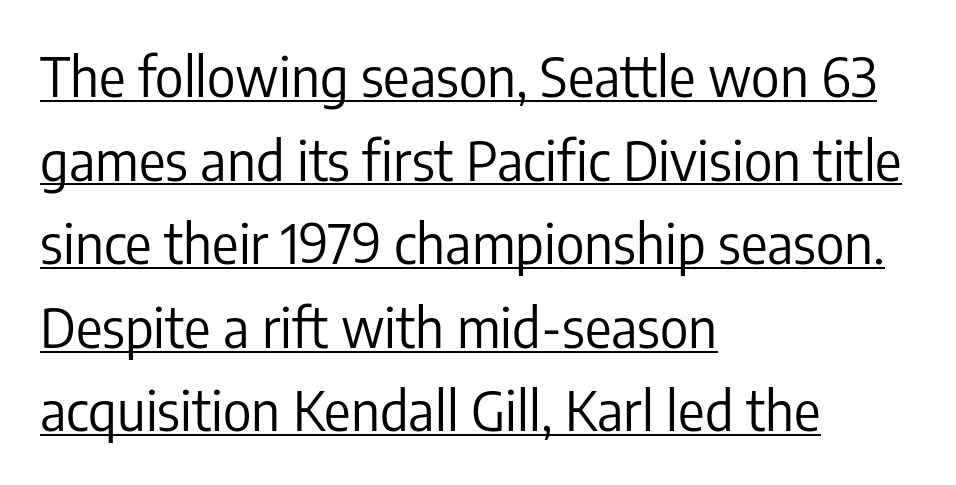
The rendering uses the underline text-decoration. This reads as an unemphasized weight, regular at the heaviest. Proportional: the letters do not fall into vertical columns. Does the copy run flush right? No — it runs flush left. Observe the absence of serifs on each vertical stroke in this sample.
